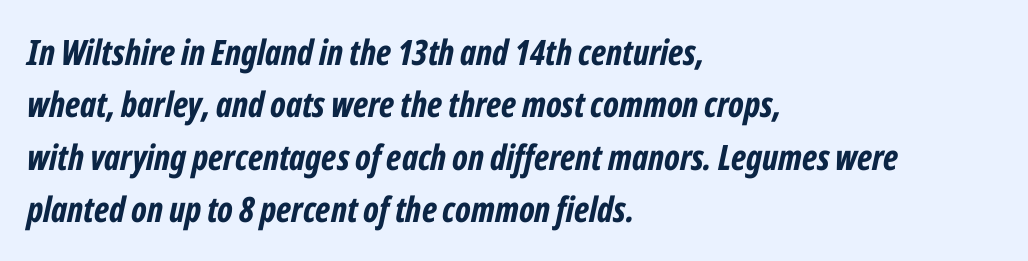
The image shows 35 px bold, condensed type, italic (leaning right); set left-aligned, normal line spacing (1.5x), normal letter spacing, not underlined; low stroke contrast and a medium x-height.
